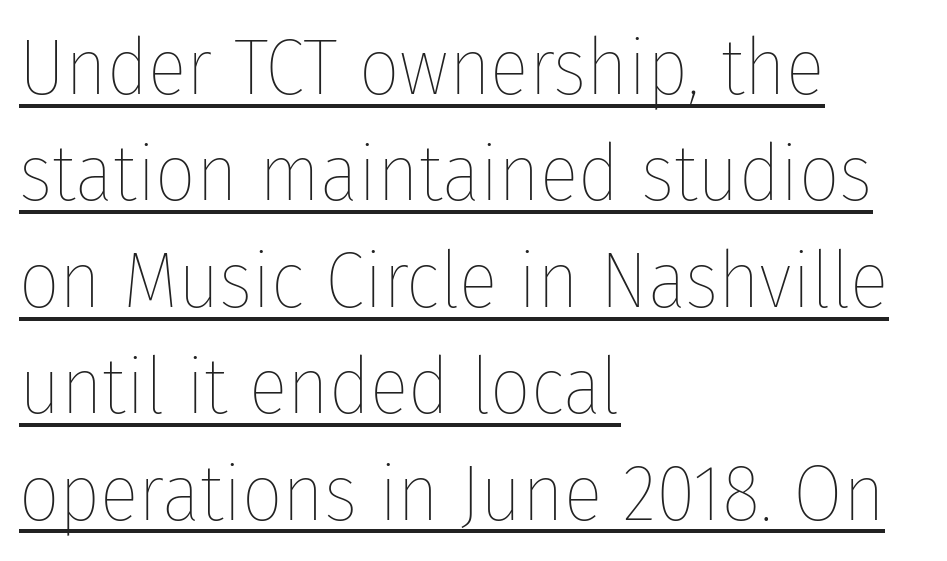
You can see a thin bar hugging the bottom of the glyphs. The rendering keeps characters at their native spacing. You could not count columns in this text — the font is proportionally spaced. The paragraph has a hard left edge and a soft right edge.
